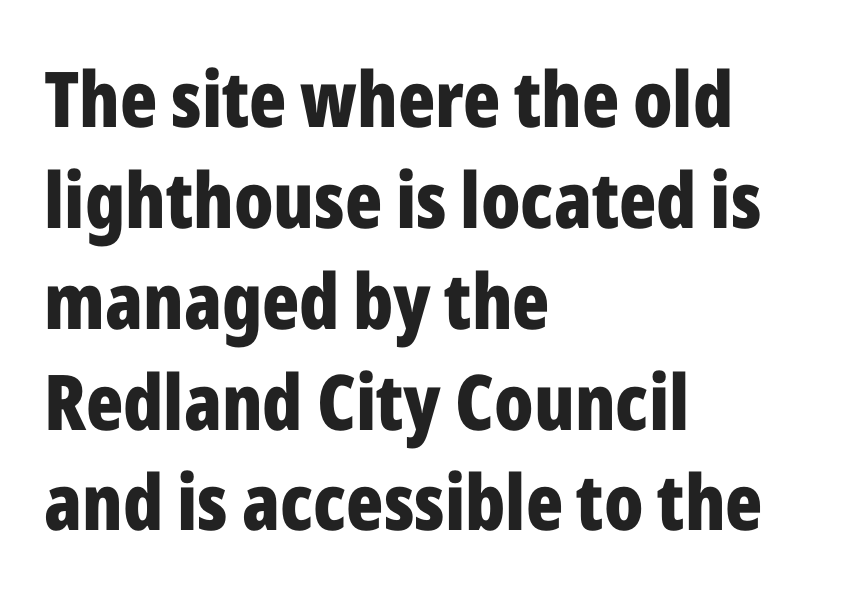
The area under the type is left untouched. Italic: no, the glyphs are upright roman. The passage shown has conventional tracking throughout. Is this a fixed-width face? No — the glyphs have proportional, varying widths. Grotesque or geometric, the face here clearly has no serifs. Is the block centered? No — it sits flush against the left margin.
